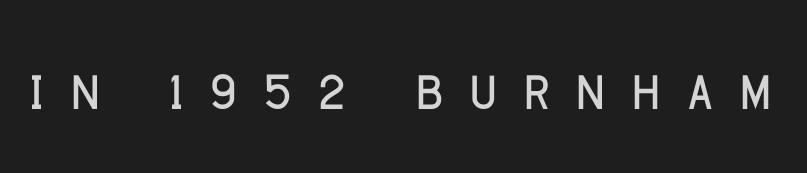
{"serif": "no", "italic": "no", "width": "condensed", "stroke_contrast": "low", "x_height": "large", "monospaced": "no", "underline": "no", "letter_spacing": "wide", "letter_spacing_em": 0.34, "glyph_px": 75}
